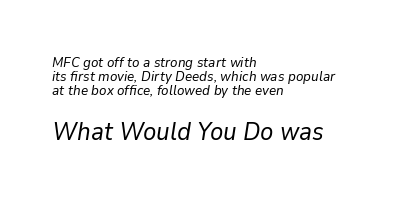
{"italic": "yes", "lean": "right", "slant_degrees": 9, "bold": "no", "underline": "no", "align": "left", "line_spacing": "tight", "line_spacing_ratio": 1.0, "letter_spacing": "normal", "letter_spacing_em": 0.0, "larger_block": "second", "size_ratio": 1.79, "glyph_px": 25}
